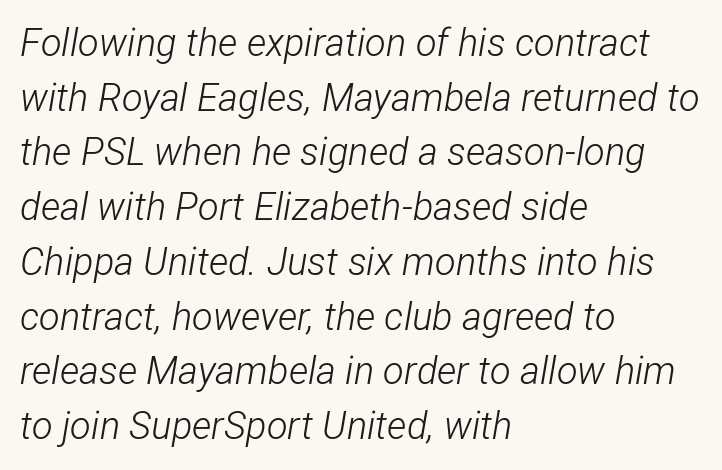
Whoever set this chose a conventional vertical rhythm. Spacing verdict: proportional, widths tailored to each character. The strokes carry an ordinary text weight at most. Caption: standard tracking, unaltered. The passage shown is not underscored anywhere.
